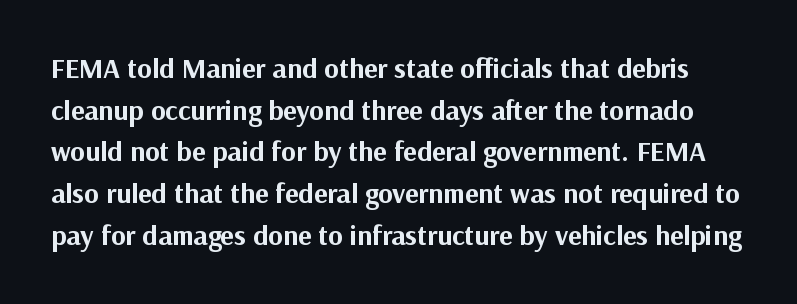
Rows of type keep a routine distance in the vertical direction. These lines are rendered in a variable-pitch font. Inter-character spacing is left at the font's built-in metrics. Check under the words: just untouched page. Every letter is thick-stroked: bold, no question.
